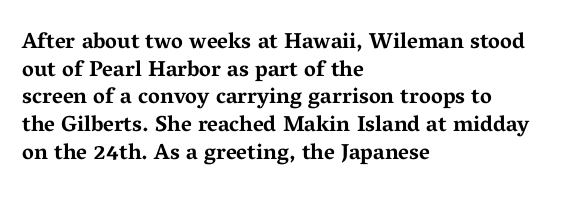
The image shows 22 px bold type, upright; set left-aligned, normal line spacing (1.26x), normal letter spacing, not underlined.
